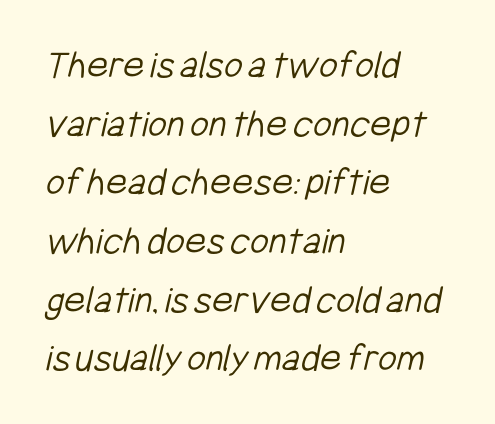
The image shows 41 px light, condensed sans-serif type; set left-aligned, normal line spacing (1.43x), normal letter spacing, not underlined; low stroke contrast and a medium x-height.
